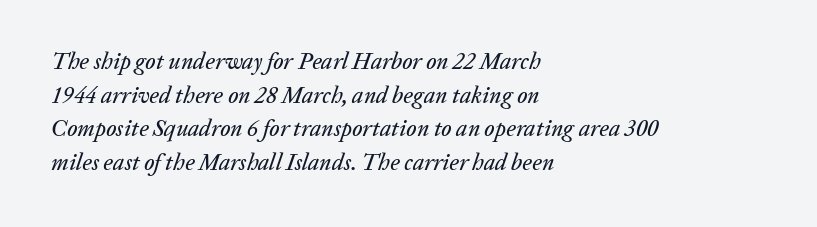
{"italic": "yes", "lean": "right", "slant_degrees": 20, "underline": "no", "align": "left", "line_spacing": "normal", "line_spacing_ratio": 1.46, "letter_spacing": "normal", "letter_spacing_em": 0.0, "glyph_px": 23}
